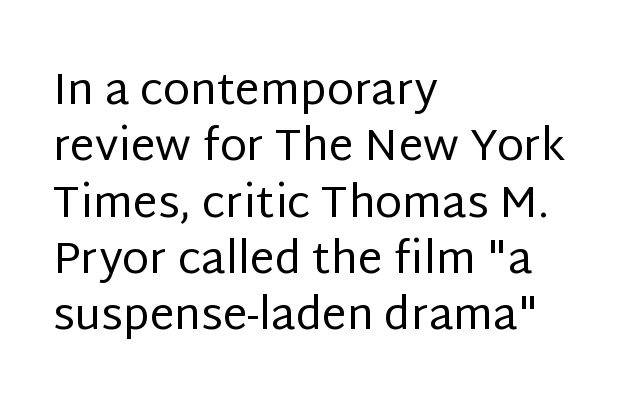
The rows are spaced the way most documents space them. Letter spacing: default. The type sits square on the baseline with zero lean. Has an underline been added? It has not.
